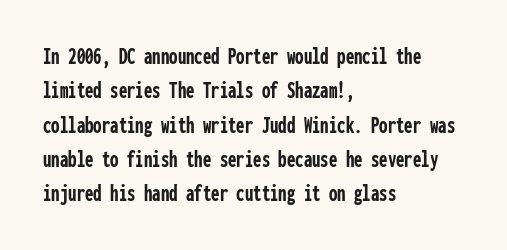
The image shows 24 px bold type, upright; set left-aligned, normal line spacing (1.43x), normal letter spacing, not underlined.
